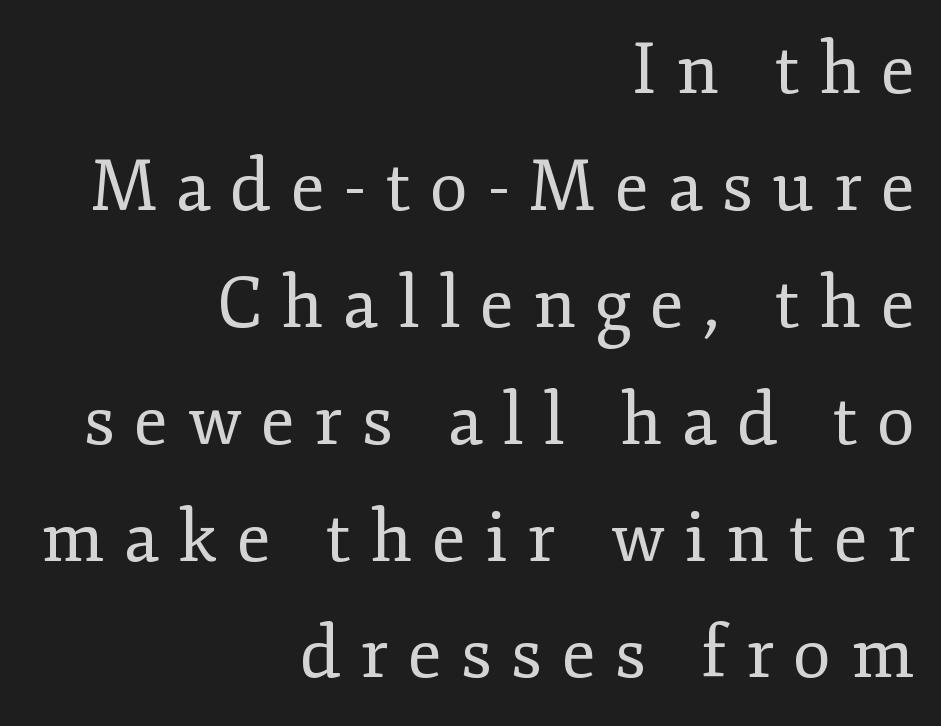
The font family rendered here belongs to the serif group. You could not count columns in this text — the font is proportionally spaced. Decoration check: the copy has no underline. Posture: upright roman. Layout note: lines flush right. Bold? No — there's no thickening of the strokes.
